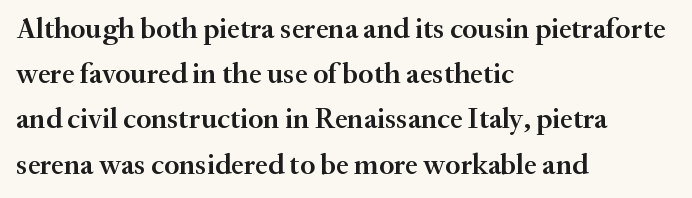
The rendering anchors every line to the left-hand side. The font family rendered here belongs to the serif group. The glyphs are unaccompanied by any horizontal stroke below them. Spacing verdict: proportional, widths tailored to each character. Honestly, the row spacing looks completely unremarkable. Does the lettering tilt? It doesn't — this is upright.
